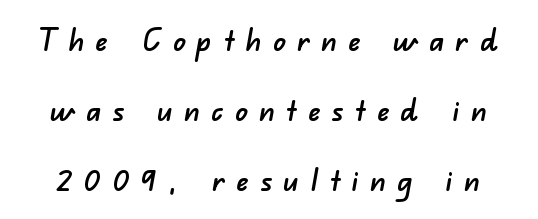
Q: Is the typeface a serif or a sans-serif typeface? A: Sans-serif.
Q: Is the text underlined? A: No.
Q: Is the spacing between letters normal or unusually wide? A: Unusually wide.
Q: Is the spacing between lines tight, normal or loose? A: Loose.
Q: Width (condensed, normal, or wide)? A: Normal.
Q: Stroke contrast? A: Low.
Q: x-height? A: Small.
Q: Monospaced? A: No.
